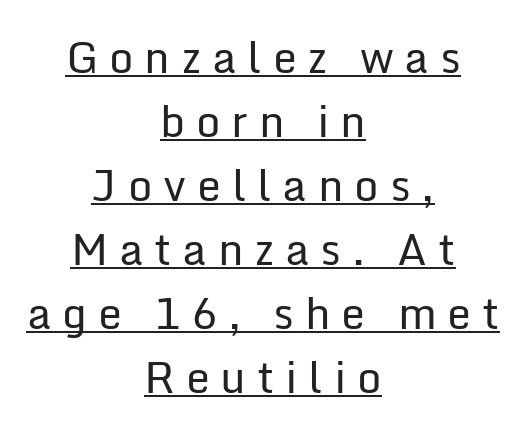
The image shows 43 px regular-weight sans-serif type, upright; set centered, normal line spacing (1.49x), unusually wide letter spacing (+0.25 em), underlined; low stroke contrast and a medium x-height.
